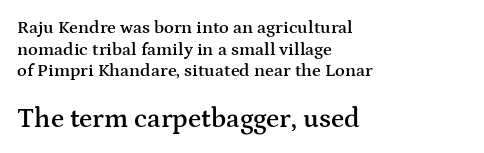
The image shows 27 px text type, upright; set left-aligned, line spacing 1.2x, normal letter spacing, not underlined; the second (bottom) block is 1.5x larger.
